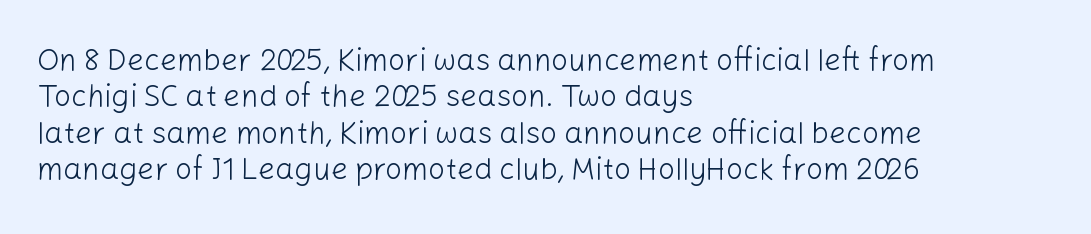
{"serif": "no", "italic": "no", "bold": "no", "weight": "light", "width": "normal", "stroke_contrast": "low", "x_height": "medium", "monospaced": "no", "underline": "no", "align": "left", "line_spacing_ratio": 1.21, "letter_spacing": "normal", "letter_spacing_em": 0.0, "glyph_px": 30}
